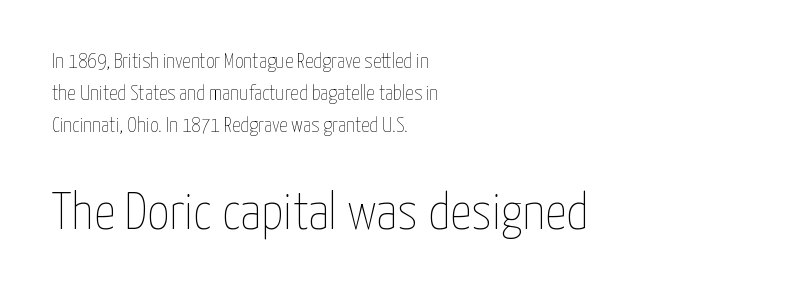
Q: Is the text bold? A: No.
Q: Is the text italic (slanted)? A: No, it is upright.
Q: Is the text underlined? A: No.
Q: How is the paragraph aligned? A: Left-aligned.
Q: Is the spacing between letters normal or unusually wide? A: Normal.
Q: Is the spacing between lines tight, normal or loose? A: Normal.
Q: Which block of text is set in a larger size, the first (top) or the second (bottom)? A: The second (bottom) one.
Q: Width (condensed, normal, or wide)? A: Condensed.
Q: Stroke contrast? A: Low.
Q: x-height? A: Medium.
Q: Monospaced? A: No.
